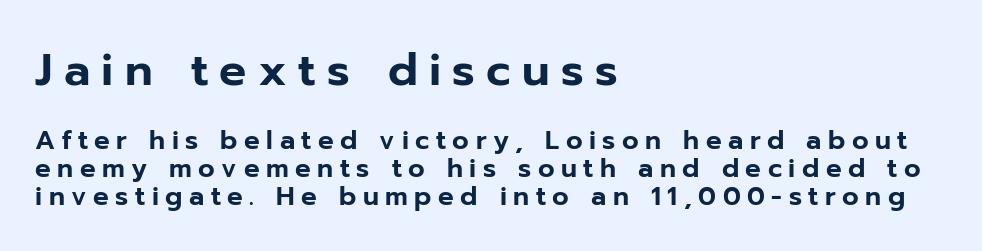
Is this a sans? Yes — the strokes have no serifs. In terms of posture, this sample is upright. The horizontal fit of the characters is loose and conspicuously gappy. The face used here is proportionally spaced, like ordinary book or web type. Descender tails drop into unmarked territory. Here the first block reads like a headline and the second like body copy.
